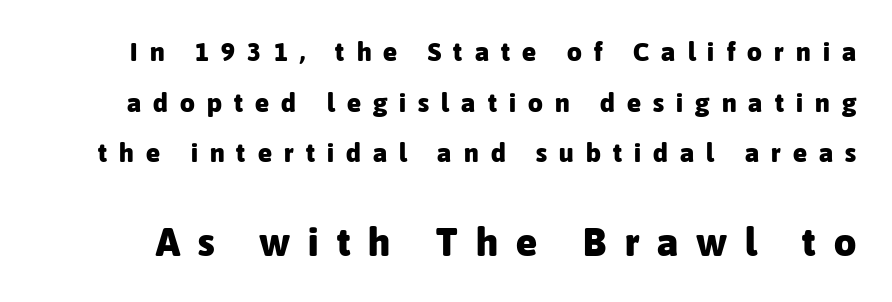
In terms of letterform style, serifs are entirely absent. Only glyphs here, with clear space below each row. A full-strength bold gives these letters their thick strokes. Style check: upright.
